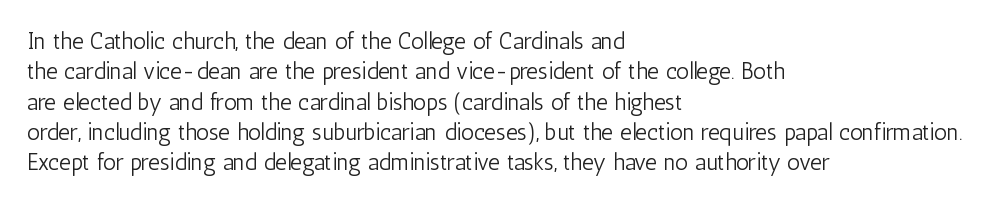
The image shows 23 px text type, upright; set left-aligned, normal line spacing (1.32x), normal letter spacing, not underlined.
